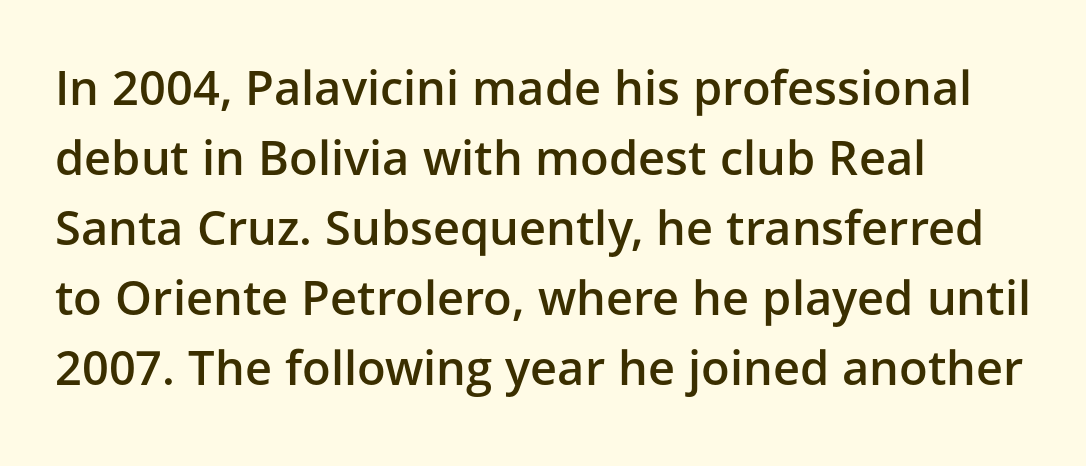
{"serif": "no", "italic": "no", "bold": "semi", "weight": "semibold", "width": "normal", "stroke_contrast": "low", "x_height": "medium", "monospaced": "no", "underline": "no", "align": "left", "line_spacing": "normal", "line_spacing_ratio": 1.49, "letter_spacing": "normal", "letter_spacing_em": 0.0, "glyph_px": 47}
